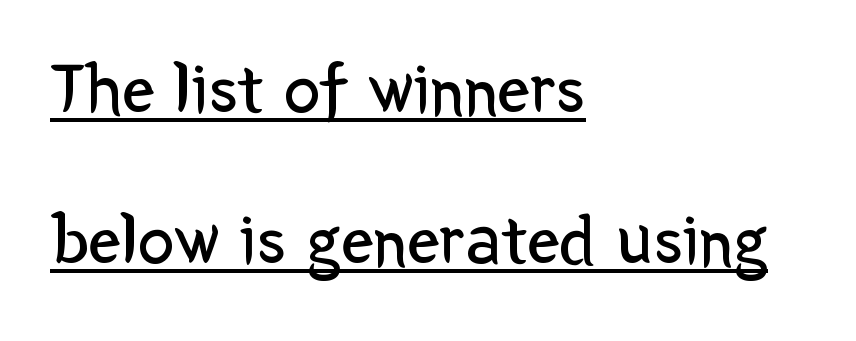
Q: Is the text bold? A: No.
Q: Is the text italic (slanted)? A: No, it is upright.
Q: Is the typeface a serif or a sans-serif typeface? A: Sans-serif.
Q: Is the text underlined? A: Yes.
Q: How is the paragraph aligned? A: Left-aligned.
Q: Is the spacing between letters normal or unusually wide? A: Normal.
Q: Is the spacing between lines tight, normal or loose? A: Loose.
Q: Width (condensed, normal, or wide)? A: Normal.
Q: Stroke contrast? A: Low.
Q: x-height? A: Medium.
Q: Monospaced? A: No.
